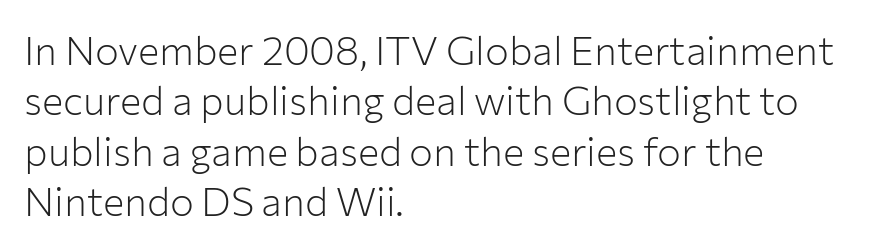
Q: Is the text bold? A: No.
Q: Is the text italic (slanted)? A: No, it is upright.
Q: Is the typeface a serif or a sans-serif typeface? A: Sans-serif.
Q: Is the text underlined? A: No.
Q: How is the paragraph aligned? A: Left-aligned.
Q: Is the spacing between letters normal or unusually wide? A: Normal.
Q: Is the spacing between lines tight, normal or loose? A: Normal.
Q: Width (condensed, normal, or wide)? A: Normal.
Q: Stroke contrast? A: Low.
Q: x-height? A: Medium.
Q: Monospaced? A: No.
